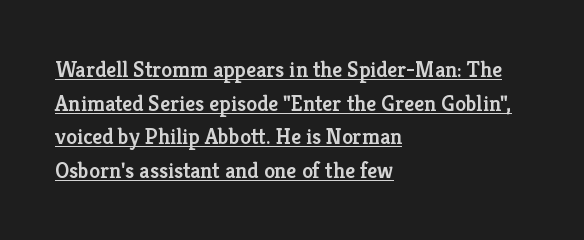
Style check: upright. In designer terms, the underline attribute is active on this setting. Look at the tracking — it's just the regular setting, nothing added. Stems and bowls a touch heavier than normal — semibold.
